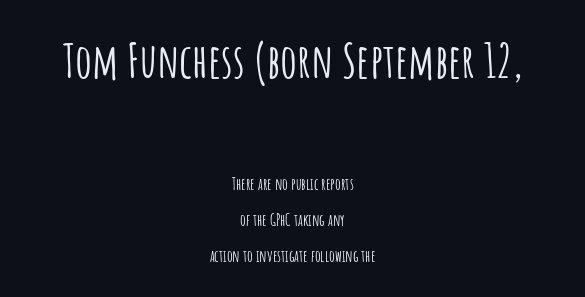
The image shows 47 px condensed sans-serif type, upright; set centered, loose line spacing (2.25x), normal letter spacing, not underlined; the first (top) block is 2.94x larger; low stroke contrast and a large x-height.
